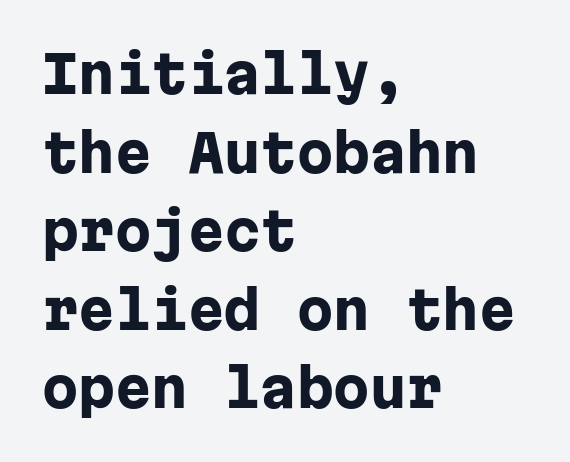
{"serif": "no", "italic": "no", "bold": "yes", "weight": "heavy", "width": "normal", "stroke_contrast": "low", "x_height": "medium", "monospaced": "yes", "underline": "no", "align": "left", "line_spacing": "normal", "line_spacing_ratio": 1.51, "letter_spacing": "normal", "letter_spacing_em": 0.0, "glyph_px": 52}
